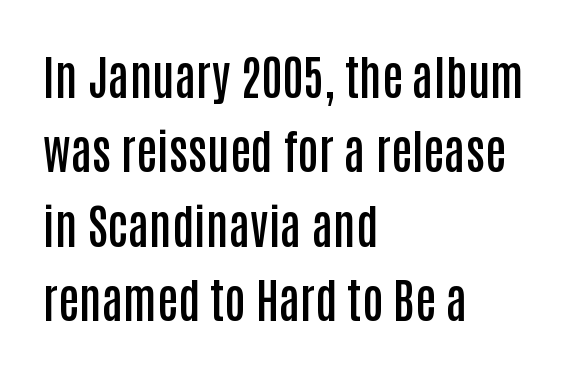
The strip under each line holds only bare page. Every letter is mildly thick-stroked: semibold rather than bold. Do the characters align in a grid? No, the font is proportional. Horizontally, the lines are justified to the leading edge only. There is no visible air inserted between adjacent glyphs. In terms of leading, this rendering sits right in the middle.
